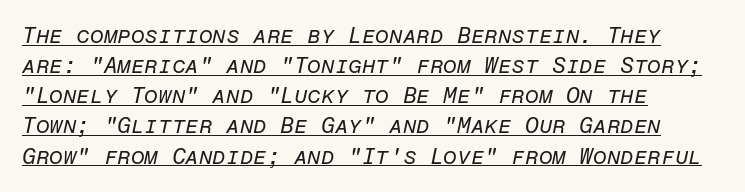
The setting favours the left margin, as ordinary paragraphs usually do. Has an underline been added? It has. This rendering leaves character spacing at its baseline value. The strokes are not fattened; the text isn't bold. These lines sit exactly where default settings would place them. The text carries the slant typical of an italic or oblique font.
